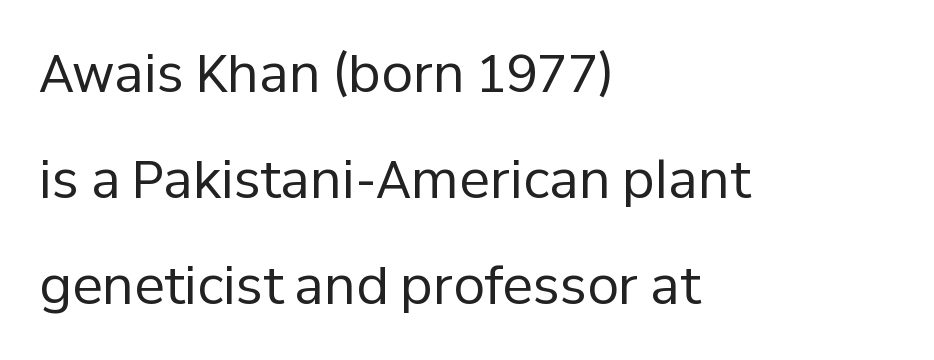
{"serif": "no", "italic": "no", "bold": "no", "weight": "regular", "width": "normal", "stroke_contrast": "low", "x_height": "medium", "monospaced": "no", "underline": "no", "align": "left", "line_spacing": "loose", "line_spacing_ratio": 2.08, "letter_spacing": "normal", "letter_spacing_em": 0.0, "glyph_px": 51}
